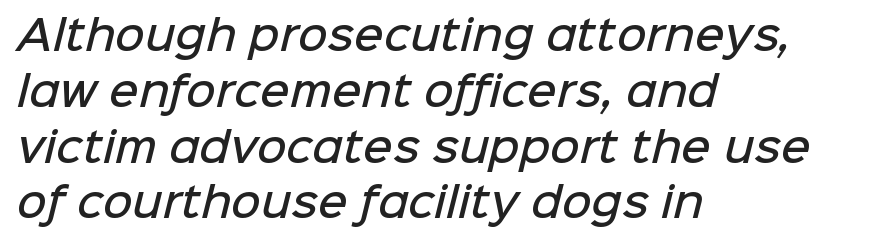
Summary of vertical rhythm: regular, with standard interline spacing. Notice the strokes are somewhat thickened but not fully heavy: this is a semibold. Left-aligned paragraph, ragged on the right. The baseline area is clear. These lines keep a tight, regular rhythm from letter to letter. Spacing verdict: proportional, widths tailored to each character.
